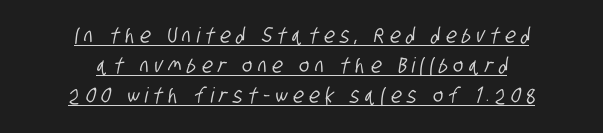
{"underline": "yes", "align": "center", "line_spacing": "normal", "line_spacing_ratio": 1.43, "letter_spacing": "wide", "letter_spacing_em": 0.27, "glyph_px": 21}
